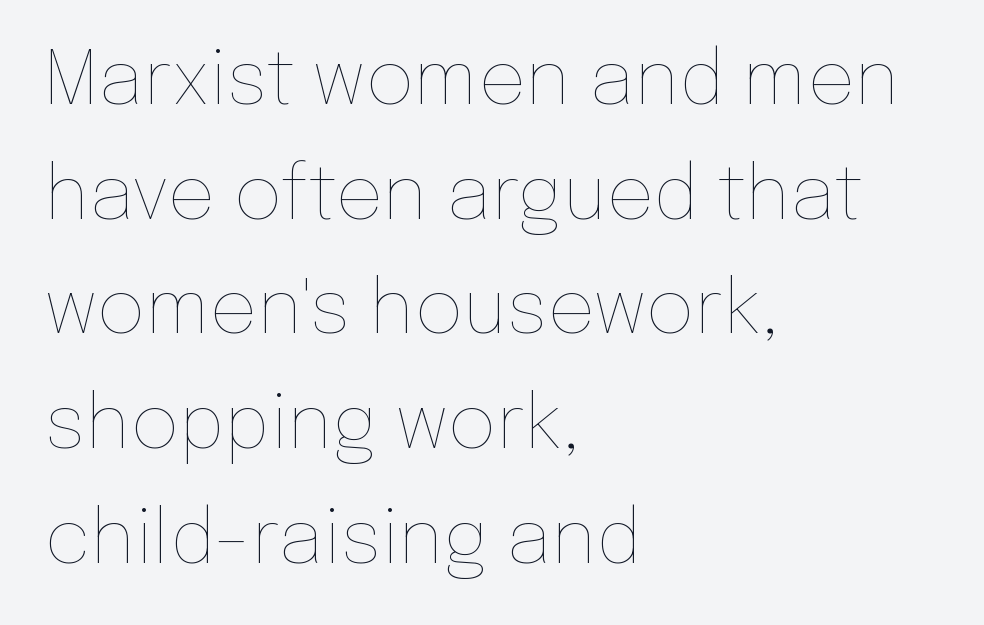
Q: Is the text bold? A: No.
Q: Is the text italic (slanted)? A: No, it is upright.
Q: Is the text underlined? A: No.
Q: How is the paragraph aligned? A: Left-aligned.
Q: Is the spacing between letters normal or unusually wide? A: Normal.
Q: Is the spacing between lines tight, normal or loose? A: Normal.
Q: Width (condensed, normal, or wide)? A: Normal.
Q: Stroke contrast? A: Low.
Q: x-height? A: Medium.
Q: Monospaced? A: No.
